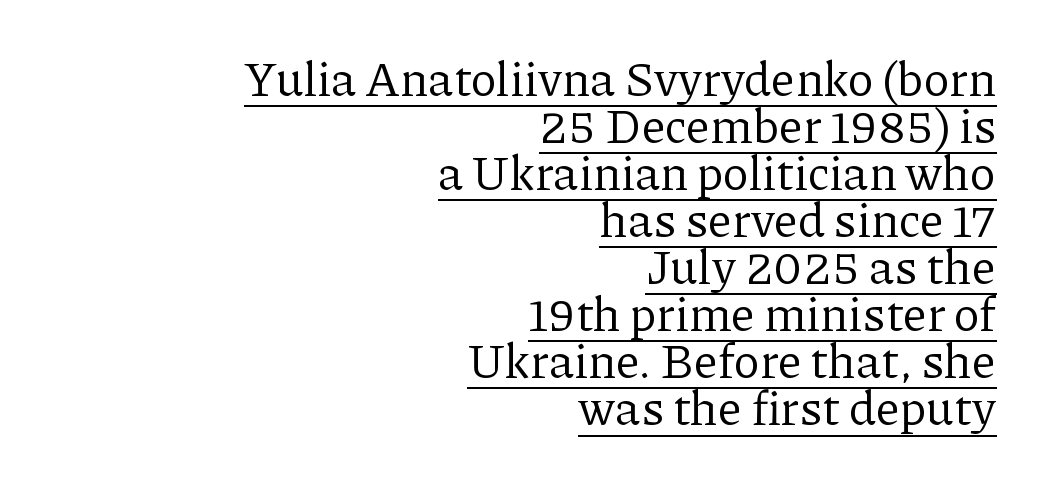
{"serif": "yes", "italic": "no", "bold": "no", "weight": "regular", "width": "normal", "stroke_contrast": "low", "x_height": "medium", "monospaced": "no", "underline": "yes", "align": "right", "line_spacing": "tight", "line_spacing_ratio": 0.98, "letter_spacing": "normal", "letter_spacing_em": 0.0, "glyph_px": 48}
